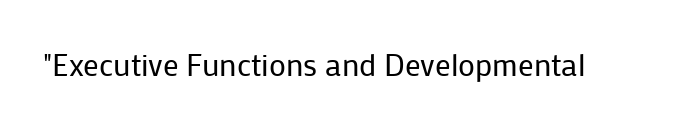
Varying glyph widths throughout — classic text-font behaviour. This sample uses plain, unmodified letter spacing. Nobody drew a line under any word here. Summary of weight: not heavy and not bold.
